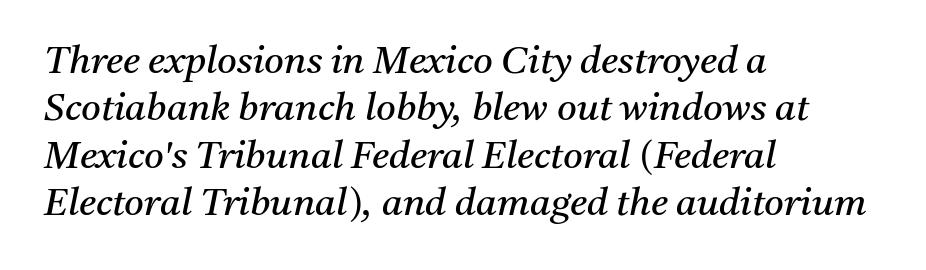
Q: Is the text bold? A: No.
Q: Is the text italic (slanted)? A: Yes, it leans right by about 11 degrees.
Q: Is the typeface a serif or a sans-serif typeface? A: Serif.
Q: Is the text underlined? A: No.
Q: How is the paragraph aligned? A: Left-aligned.
Q: Is the spacing between letters normal or unusually wide? A: Normal.
Q: Is the spacing between lines tight, normal or loose? A: Normal.
Q: Width (condensed, normal, or wide)? A: Normal.
Q: Stroke contrast? A: Medium.
Q: x-height? A: Medium.
Q: Monospaced? A: No.
